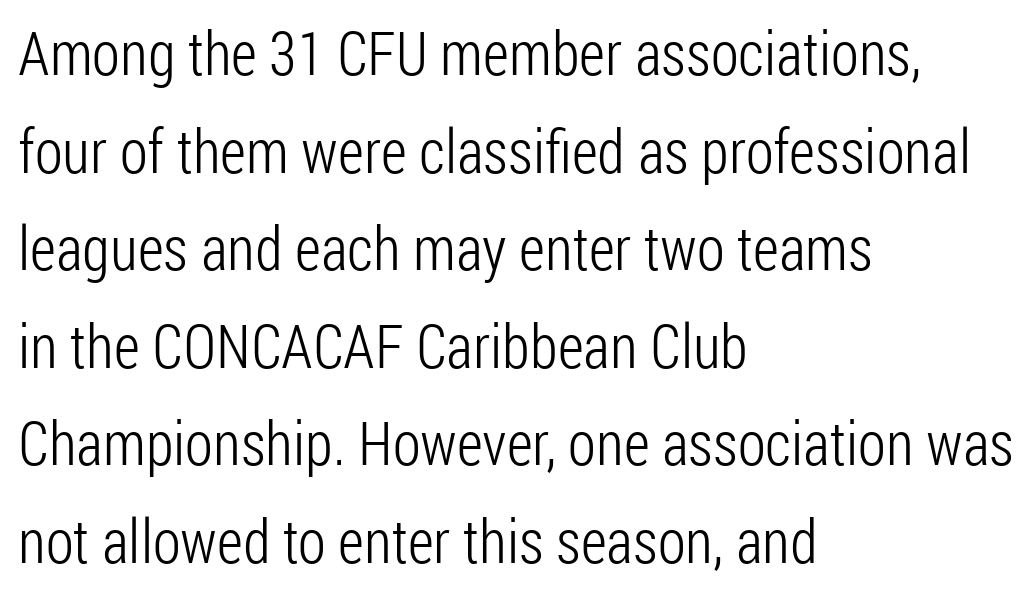
This sample keeps an unexceptional amount of space between lines. Do the letters lean? They stand straight. Casual observation: everything's shoved over to the left. Weight class: somewhere from thin through regular.
